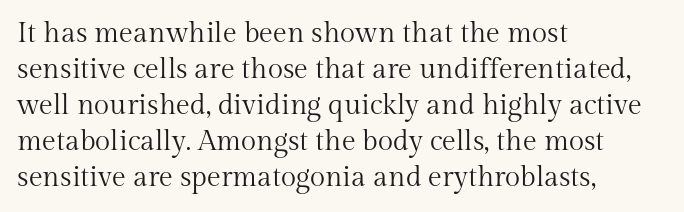
The image shows 28 px regular-weight serif type, upright; set left-aligned, normal line spacing (1.29x), normal letter spacing, not underlined; medium stroke contrast and a medium x-height.
